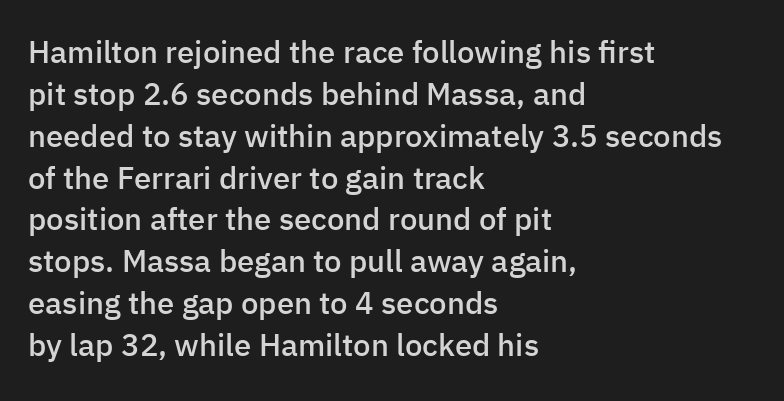
Q: Is the text bold? A: Semi-bold.
Q: Is the text italic (slanted)? A: No, it is upright.
Q: Is the typeface a serif or a sans-serif typeface? A: Sans-serif.
Q: Is the text underlined? A: No.
Q: How is the paragraph aligned? A: Left-aligned.
Q: Is the spacing between letters normal or unusually wide? A: Normal.
Q: Is the spacing between lines tight, normal or loose? A: Normal.
Q: Width (condensed, normal, or wide)? A: Normal.
Q: Stroke contrast? A: Low.
Q: x-height? A: Medium.
Q: Monospaced? A: No.
